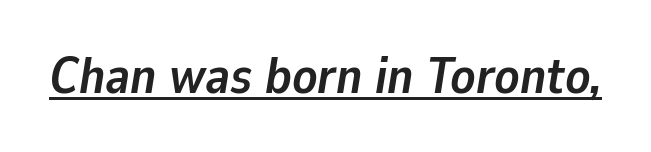
{"italic": "yes", "lean": "right", "slant_degrees": 9, "bold": "yes", "weight": "semibold", "width": "normal", "stroke_contrast": "low", "x_height": "medium", "monospaced": "no", "underline": "yes", "letter_spacing": "normal", "letter_spacing_em": 0.0, "glyph_px": 51}
